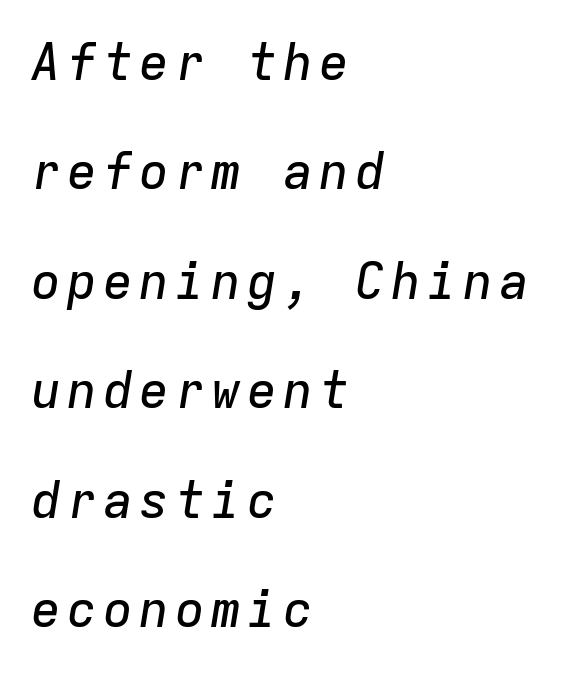
The image shows 50 px text type, italic (leaning right), monospaced; set left-aligned, loose line spacing (2.19x), not underlined; low stroke contrast and a medium x-height.
